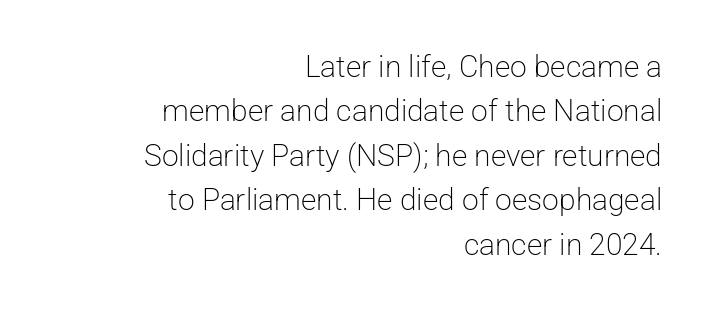
The image shows 30 px light sans-serif type, upright; set right-aligned, normal line spacing (1.48x), normal letter spacing, not underlined; low stroke contrast and a medium x-height.
